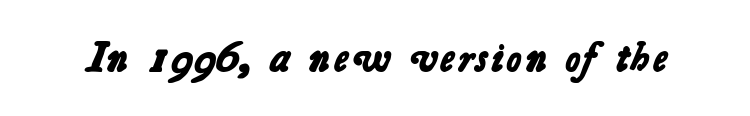
The image shows 41 px bold sans-serif type; set normal letter spacing, not underlined; low stroke contrast and a medium x-height.
